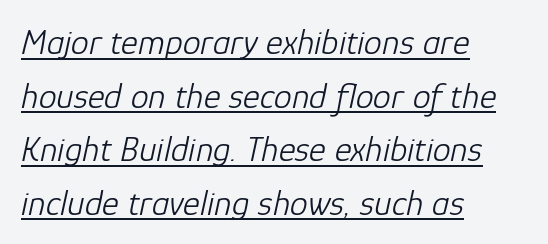
{"italic": "yes", "lean": "right", "slant_degrees": 12, "bold": "no", "weight": "light", "width": "normal", "stroke_contrast": "low", "x_height": "medium", "monospaced": "no", "underline": "yes", "align": "left", "line_spacing": "normal", "line_spacing_ratio": 1.49, "letter_spacing": "normal", "letter_spacing_em": 0.0, "glyph_px": 36}
